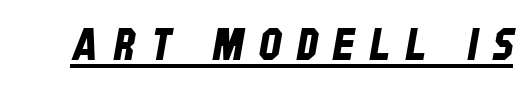
Q: Is the typeface a serif or a sans-serif typeface? A: Sans-serif.
Q: Is the text underlined? A: Yes.
Q: Is the spacing between letters normal or unusually wide? A: Unusually wide.
Q: Width (condensed, normal, or wide)? A: Condensed.
Q: Stroke contrast? A: Low.
Q: x-height? A: Large.
Q: Monospaced? A: No.
